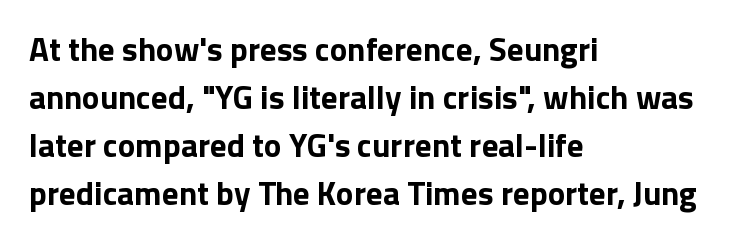
{"serif": "no", "italic": "no", "bold": "yes", "weight": "bold", "width": "normal", "stroke_contrast": "low", "x_height": "medium", "monospaced": "no", "underline": "no", "align": "left", "line_spacing": "normal", "line_spacing_ratio": 1.45, "letter_spacing": "normal", "letter_spacing_em": 0.0, "glyph_px": 33}
